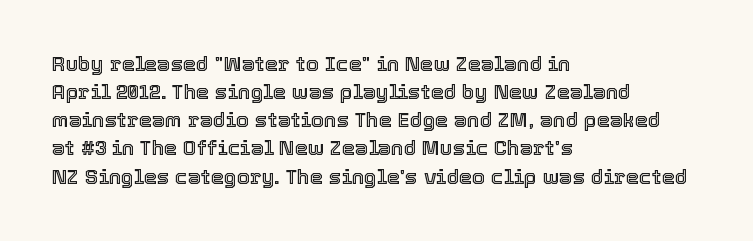
The image shows 21 px text type, upright; set left-aligned, normal line spacing (1.34x), normal letter spacing, not underlined.
